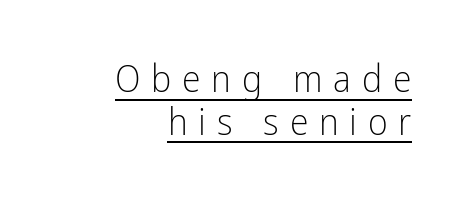
Q: Is the text bold? A: No.
Q: Is the text italic (slanted)? A: No, it is upright.
Q: Is the typeface a serif or a sans-serif typeface? A: Sans-serif.
Q: Is the text underlined? A: Yes.
Q: How is the paragraph aligned? A: Right-aligned.
Q: Is the spacing between letters normal or unusually wide? A: Unusually wide.
Q: Is the spacing between lines tight, normal or loose? A: Tight.
Q: Width (condensed, normal, or wide)? A: Condensed.
Q: Stroke contrast? A: Low.
Q: x-height? A: Medium.
Q: Monospaced? A: No.
